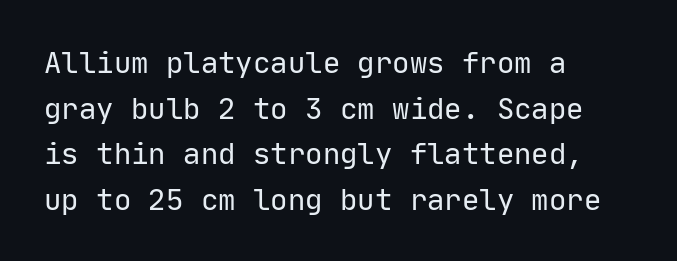
Q: Is the text bold? A: No.
Q: Is the text italic (slanted)? A: No, it is upright.
Q: Is the typeface a serif or a sans-serif typeface? A: Sans-serif.
Q: Is the text underlined? A: No.
Q: How is the paragraph aligned? A: Left-aligned.
Q: Is the spacing between letters normal or unusually wide? A: Normal.
Q: Is the spacing between lines tight, normal or loose? A: Normal.
Q: Width (condensed, normal, or wide)? A: Normal.
Q: Stroke contrast? A: Low.
Q: x-height? A: Medium.
Q: Monospaced? A: Yes.
